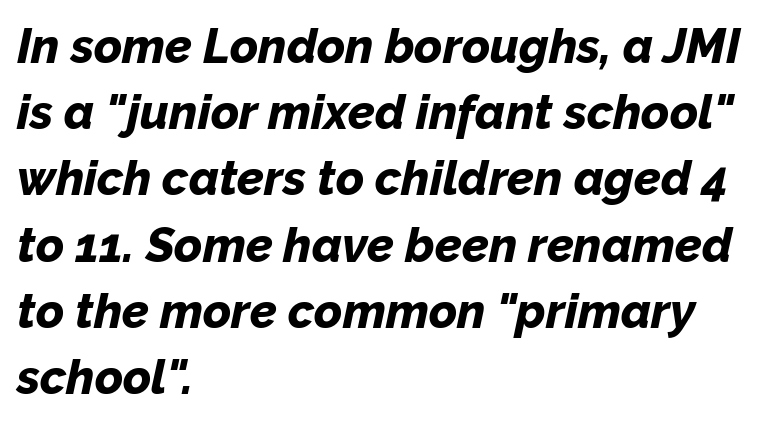
Q: Is the text bold? A: Yes.
Q: Is the text italic (slanted)? A: Yes, it leans right by about 12 degrees.
Q: Is the text underlined? A: No.
Q: How is the paragraph aligned? A: Left-aligned.
Q: Is the spacing between letters normal or unusually wide? A: Normal.
Q: Is the spacing between lines tight, normal or loose? A: Normal.
Q: Width (condensed, normal, or wide)? A: Normal.
Q: Stroke contrast? A: Low.
Q: x-height? A: Medium.
Q: Monospaced? A: No.
